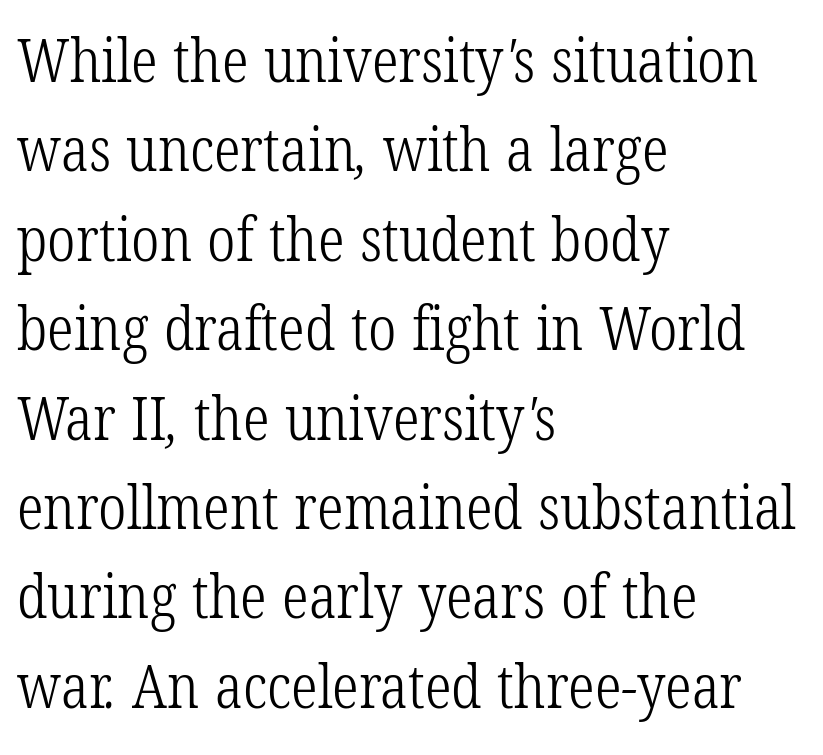
{"serif": "yes", "bold": "no", "weight": "light", "width": "condensed", "stroke_contrast": "low", "x_height": "medium", "monospaced": "no", "underline": "no", "align": "left", "line_spacing": "normal", "line_spacing_ratio": 1.49, "letter_spacing": "normal", "letter_spacing_em": 0.0, "glyph_px": 60}
